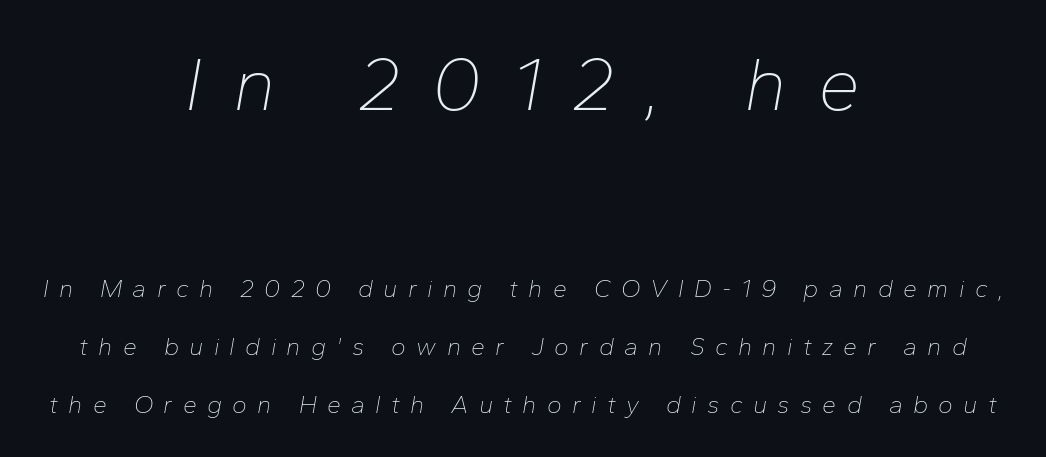
Q: Is the text bold? A: No.
Q: Is the text italic (slanted)? A: Yes, it leans right by about 10 degrees.
Q: Is the text underlined? A: No.
Q: How is the paragraph aligned? A: Centered.
Q: Is the spacing between letters normal or unusually wide? A: Unusually wide.
Q: Is the spacing between lines tight, normal or loose? A: Loose.
Q: Which block of text is set in a larger size, the first (top) or the second (bottom)? A: The first (top) one.
Q: Width (condensed, normal, or wide)? A: Normal.
Q: Stroke contrast? A: Low.
Q: x-height? A: Medium.
Q: Monospaced? A: No.
